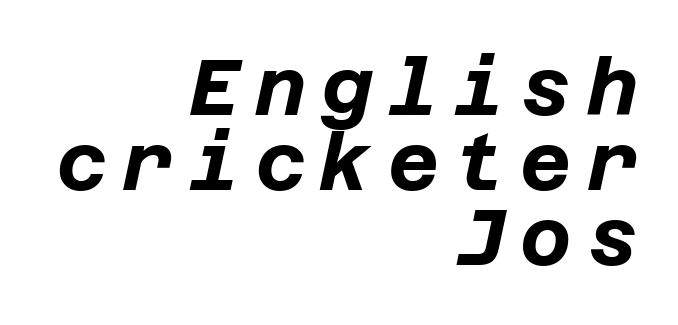
{"italic": "yes", "lean": "right", "slant_degrees": 12, "bold": "yes", "weight": "bold", "width": "normal", "stroke_contrast": "low", "x_height": "large", "underline": "no", "align": "right", "line_spacing": "tight", "line_spacing_ratio": 0.95, "glyph_px": 79}
